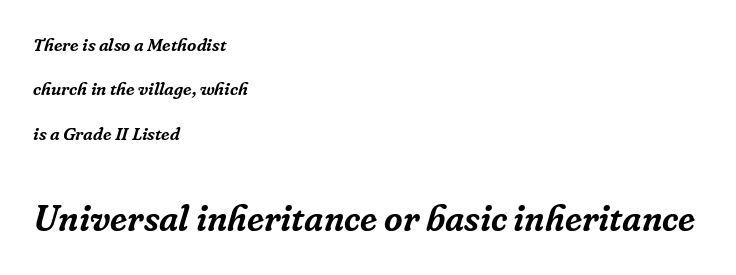
A typesetter would mark this as italic. Yep, those are serifs on the letters. Every row of glyphs begins at an identical x-position on the left. The baseline area is clear.
